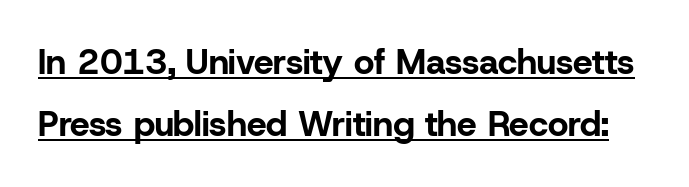
The image shows 35 px bold sans-serif type, upright; set line spacing 1.78x, normal letter spacing, underlined; low stroke contrast and a medium x-height.
